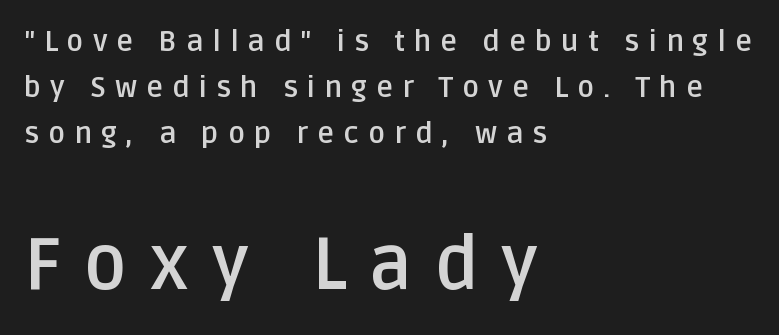
Q: Is the text bold? A: Yes.
Q: Is the text italic (slanted)? A: No, it is upright.
Q: Is the typeface a serif or a sans-serif typeface? A: Sans-serif.
Q: Is the text underlined? A: No.
Q: How is the paragraph aligned? A: Left-aligned.
Q: Is the spacing between letters normal or unusually wide? A: Unusually wide.
Q: Is the spacing between lines tight, normal or loose? A: Normal.
Q: Which block of text is set in a larger size, the first (top) or the second (bottom)? A: The second (bottom) one.
Q: Width (condensed, normal, or wide)? A: Normal.
Q: Stroke contrast? A: Low.
Q: x-height? A: Large.
Q: Monospaced? A: No.
